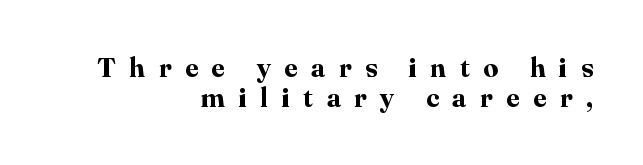
The image shows 27 px bold type, upright; set right-aligned, tight line spacing (1.12x), unusually wide letter spacing (+0.49 em), not underlined.
